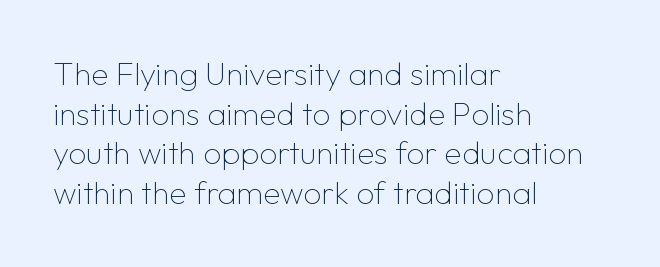
The image shows 32 px thin sans-serif type, upright; set left-aligned, line spacing 1.24x, normal letter spacing, not underlined; low stroke contrast and a medium x-height.
